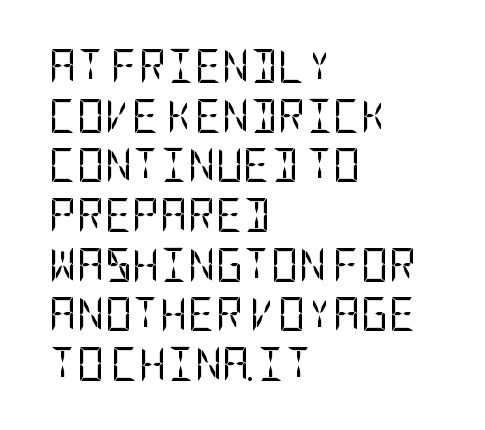
{"serif": "no", "italic": "no", "bold": "no", "weight": "regular", "width": "condensed", "stroke_contrast": "low", "x_height": "large", "underline": "no", "align": "left", "line_spacing": "normal", "line_spacing_ratio": 1.46, "letter_spacing": "normal", "letter_spacing_em": 0.0, "glyph_px": 34}
